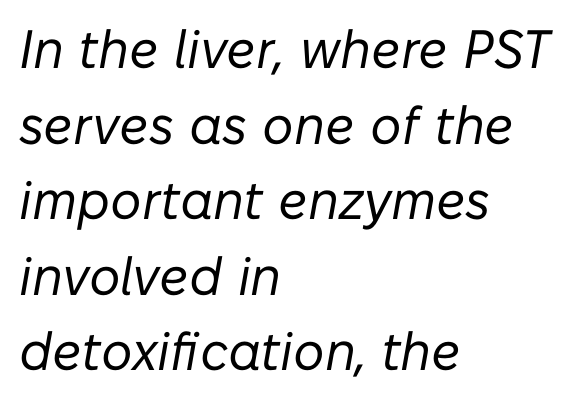
The image shows 54 px regular-weight type, italic (leaning right); set left-aligned, normal line spacing (1.4x), normal letter spacing, not underlined; low stroke contrast and a medium x-height.
